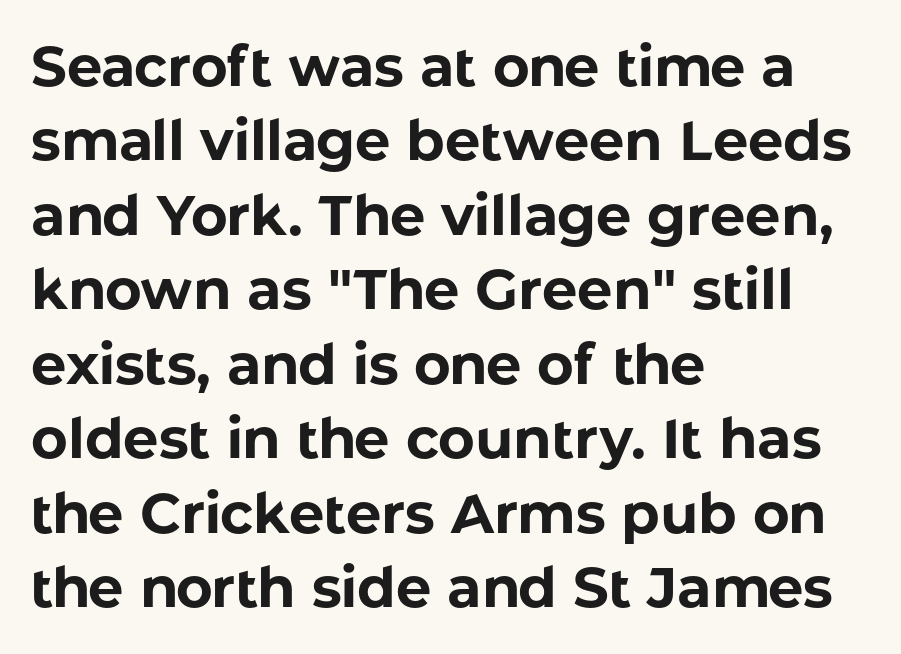
Q: Is the text bold? A: Yes.
Q: Is the text italic (slanted)? A: No, it is upright.
Q: Is the typeface a serif or a sans-serif typeface? A: Sans-serif.
Q: Is the text underlined? A: No.
Q: How is the paragraph aligned? A: Left-aligned.
Q: Is the spacing between letters normal or unusually wide? A: Normal.
Q: Is the spacing between lines tight, normal or loose? A: Normal.
Q: Width (condensed, normal, or wide)? A: Normal.
Q: Stroke contrast? A: Low.
Q: x-height? A: Medium.
Q: Monospaced? A: No.
